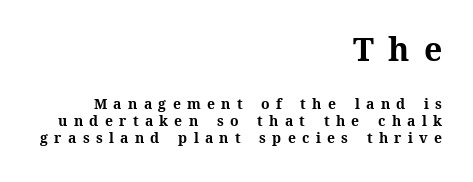
{"italic": "no", "bold": "yes", "weight": "bold", "width": "normal", "stroke_contrast": "medium", "x_height": "medium", "monospaced": "no", "underline": "no", "align": "right", "line_spacing_ratio": 1.23, "letter_spacing": "wide", "letter_spacing_em": 0.45, "larger_block": "first", "size_ratio": 2.29, "glyph_px": 32}
